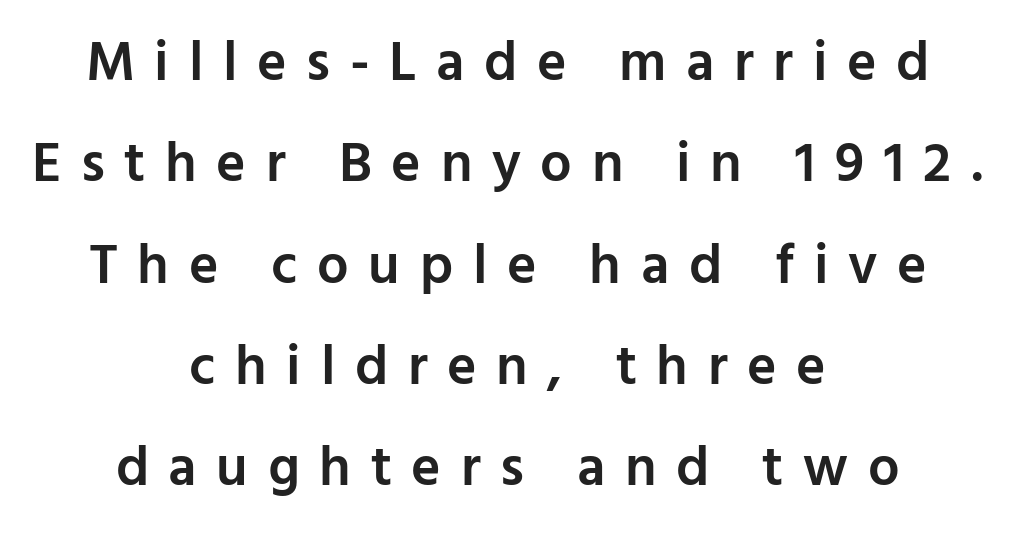
The image shows 56 px semibold sans-serif type, upright; set centered, line spacing 1.81x, unusually wide letter spacing (+0.35 em), not underlined; low stroke contrast and a medium x-height.
